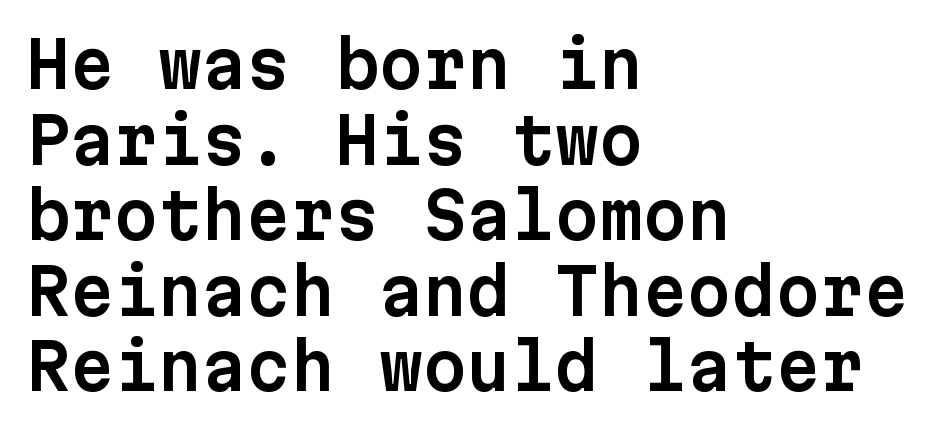
Only glyphs here, with clear space below each row. Look at the tracking — it's just the regular setting, nothing added. This rendering employs a face without finishing strokes, i.e., a sans-serif. These lines were composed using upright roman letters. A classic flush-left, rag-right setting is used for this passage.
